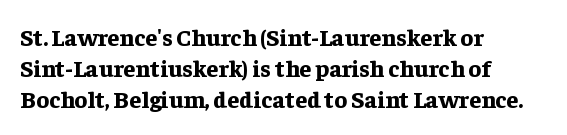
The image shows 24 px bold type, upright; set left-aligned, normal line spacing (1.3x), normal letter spacing, not underlined.
